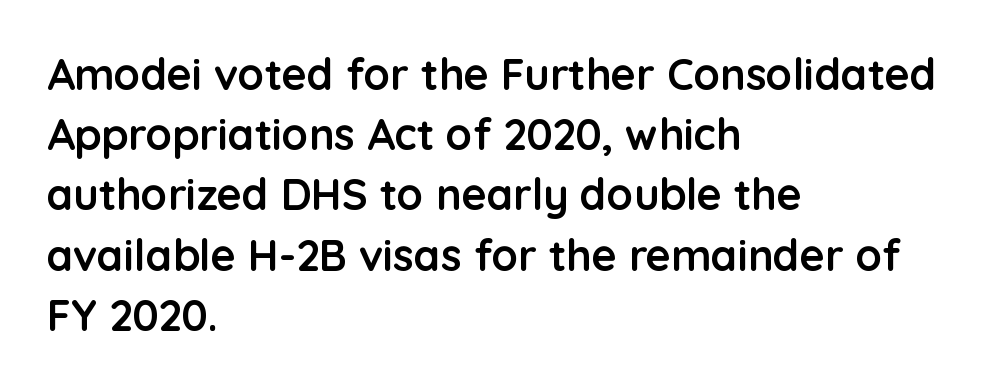
The image shows 43 px semibold sans-serif type, upright; set left-aligned, normal line spacing (1.4x), normal letter spacing, not underlined; low stroke contrast and a medium x-height.
